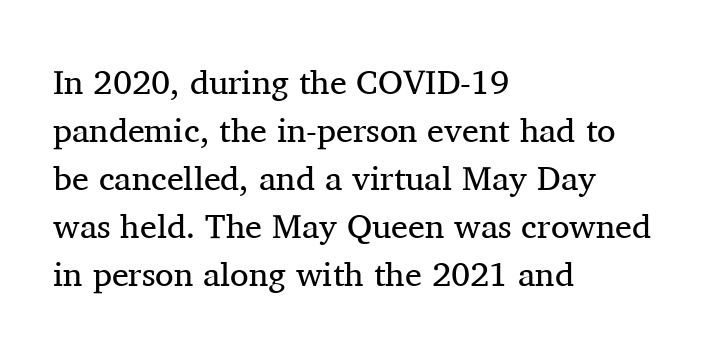
This is roman type, the default non-slanted kind. The gaps between neighbouring characters are ordinary and unremarkable. Yep, those are serifs on the letters. Vertical spacing — default. The typesetting does not lean heavy: it is not bold. Alignment: flush left.
